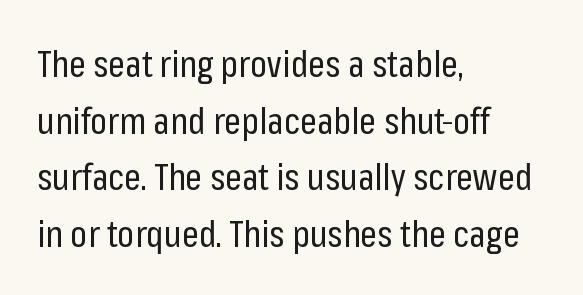
Q: Is the text bold? A: No.
Q: Is the text italic (slanted)? A: No, it is upright.
Q: Is the typeface a serif or a sans-serif typeface? A: Sans-serif.
Q: Is the text underlined? A: No.
Q: How is the paragraph aligned? A: Left-aligned.
Q: Is the spacing between letters normal or unusually wide? A: Normal.
Q: Is the spacing between lines tight, normal or loose? A: Normal.
Q: Width (condensed, normal, or wide)? A: Condensed.
Q: Stroke contrast? A: Low.
Q: x-height? A: Medium.
Q: Monospaced? A: No.
